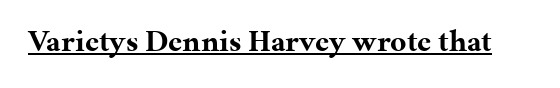
The image shows 31 px bold serif type, upright; set normal letter spacing, underlined; medium stroke contrast and a medium x-height.
